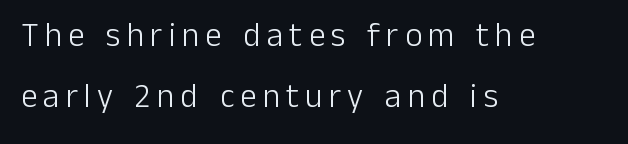
{"serif": "no", "italic": "no", "bold": "no", "weight": "light", "width": "normal", "stroke_contrast": "low", "x_height": "medium", "monospaced": "no", "underline": "no", "align": "left", "line_spacing_ratio": 1.85, "glyph_px": 33}
